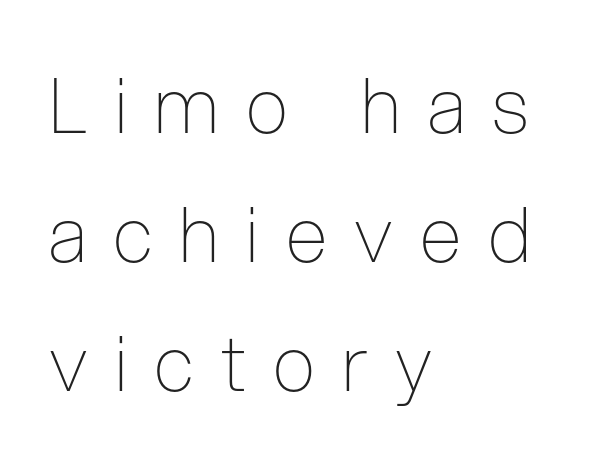
Q: Is the text bold? A: No.
Q: Is the text italic (slanted)? A: No, it is upright.
Q: Is the typeface a serif or a sans-serif typeface? A: Sans-serif.
Q: Is the text underlined? A: No.
Q: How is the paragraph aligned? A: Left-aligned.
Q: Is the spacing between letters normal or unusually wide? A: Unusually wide.
Q: Is the spacing between lines tight, normal or loose? A: Normal.
Q: Width (condensed, normal, or wide)? A: Condensed.
Q: Stroke contrast? A: Low.
Q: x-height? A: Medium.
Q: Monospaced? A: No.
